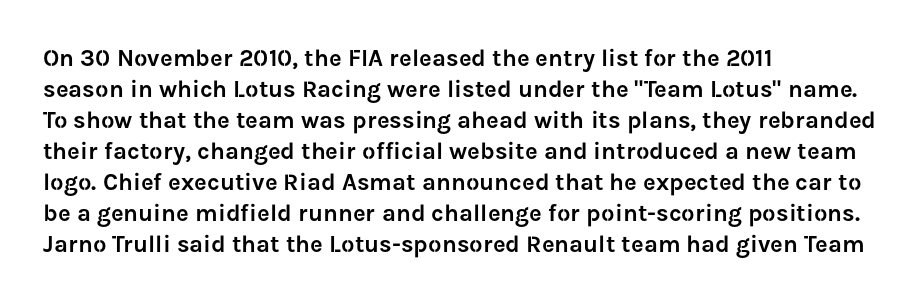
The rag falls on the right side of this text block. How would I describe the line gaps? Plain and ordinary. Ordinary non-slanted type is in use. The gaps between neighbouring characters are ordinary and unremarkable.
